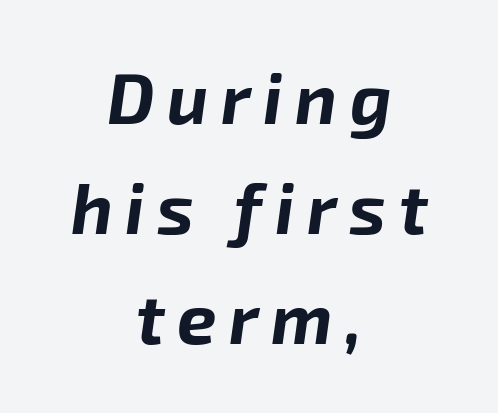
There's an unmistakable incline to the writing here. Whoever set this chose a conventional vertical rhythm. The sample has been set heavy, in full bold. No word sits above an underline. This rendering uses center alignment, leaving both contours irregular but symmetric.
